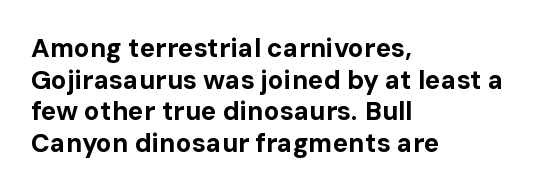
{"italic": "no", "bold": "yes", "underline": "no", "align": "left", "line_spacing_ratio": 1.22, "letter_spacing": "normal", "letter_spacing_em": 0.0, "glyph_px": 26}
